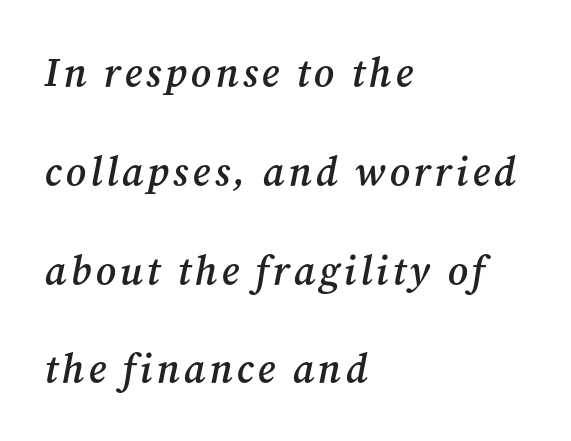
Successive baselines arrive slowly, with a big drop between each. These words are printed semibold, heavier than regular yet not bold. Notice how the passage keeps a crisp vertical edge on the left only. The foot of each line stays bare and open. These lines were composed using italics.
